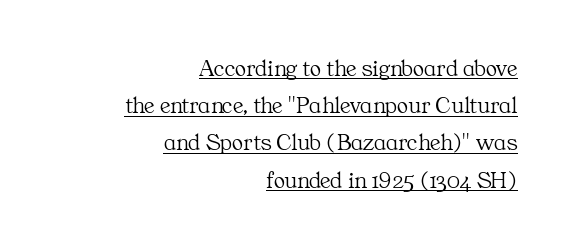
Q: Is the text bold? A: No.
Q: Is the text italic (slanted)? A: No, it is upright.
Q: Is the text underlined? A: Yes.
Q: How is the paragraph aligned? A: Right-aligned.
Q: Is the spacing between letters normal or unusually wide? A: Normal.
Q: Is the spacing between lines tight, normal or loose? A: Normal.
